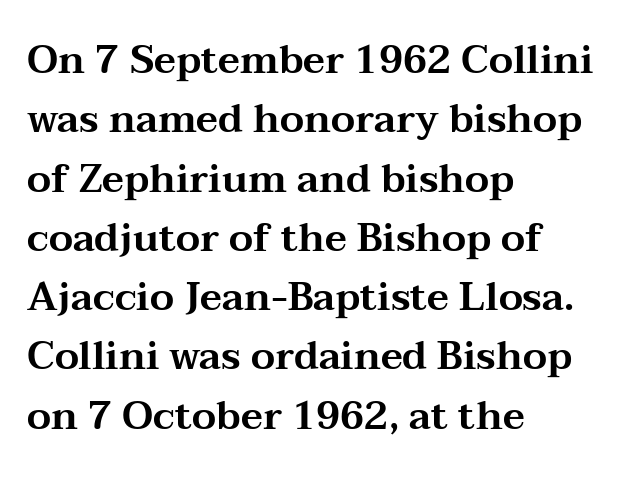
{"serif": "yes", "italic": "no", "width": "wide", "stroke_contrast": "medium", "x_height": "medium", "monospaced": "no", "underline": "no", "align": "left", "line_spacing": "normal", "line_spacing_ratio": 1.52, "letter_spacing": "normal", "letter_spacing_em": 0.0, "glyph_px": 39}
